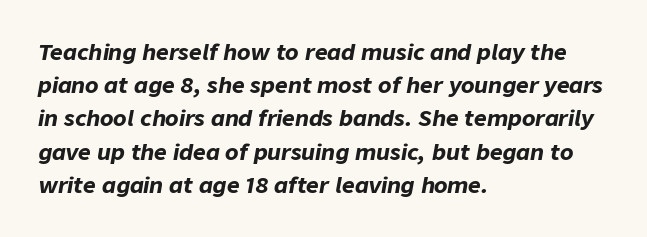
Each word holds together tightly as a unit, with standard inter-letter gaps. Is the type slanted? Yes — the strokes lean at a clear angle. A classic flush-left, rag-right setting is used for this passage. The designer left line spacing at the default. Underlining? Definitely not there. How heavy is the stroke? Heavy — this is a bold.
